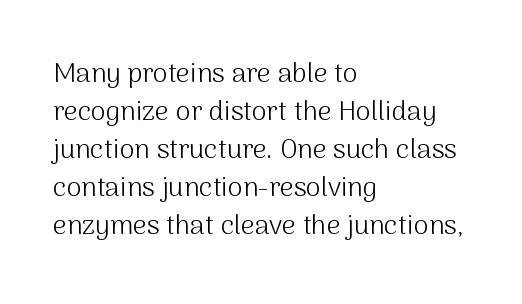
{"italic": "no", "bold": "no", "underline": "no", "align": "left", "line_spacing": "normal", "line_spacing_ratio": 1.41, "letter_spacing": "normal", "letter_spacing_em": 0.0, "glyph_px": 27}
